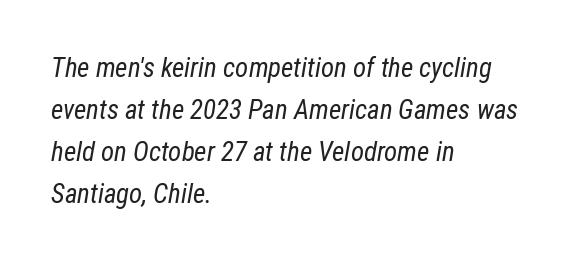
The image shows 27 px text type, italic (leaning right); set left-aligned, normal line spacing (1.56x), normal letter spacing, not underlined.
